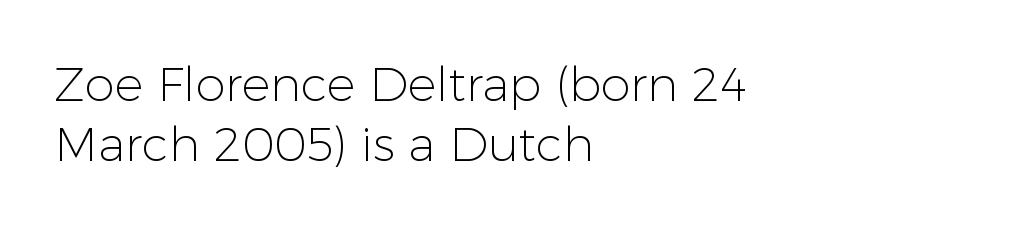
Compared with a centered layout, this one pins lines to the left instead. The line texture is even and compact thanks to regular tracking. You could not count columns in this text — the font is proportionally spaced. Clear beneath every line of the passage. The strokes are not fattened; the text isn't bold.
